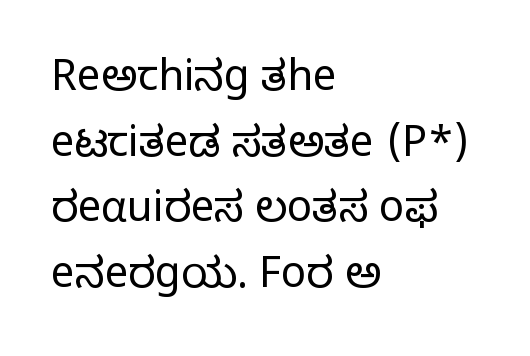
{"serif": "yes", "italic": "no", "bold": "no", "weight": "regular", "width": "normal", "stroke_contrast": "low", "x_height": "large", "monospaced": "no", "underline": "no", "align": "left", "line_spacing": "normal", "line_spacing_ratio": 1.56, "letter_spacing": "normal", "letter_spacing_em": 0.0, "glyph_px": 42}
